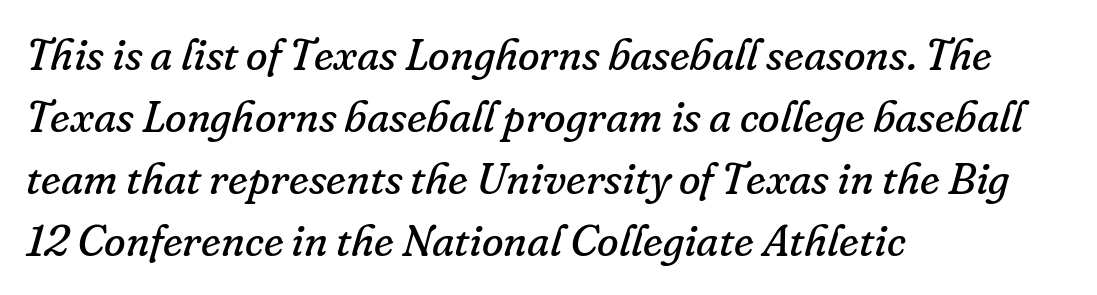
The image shows 44 px regular-weight serif type, italic (leaning right); set left-aligned, normal line spacing (1.41x), normal letter spacing, not underlined; low stroke contrast and a small x-height.
